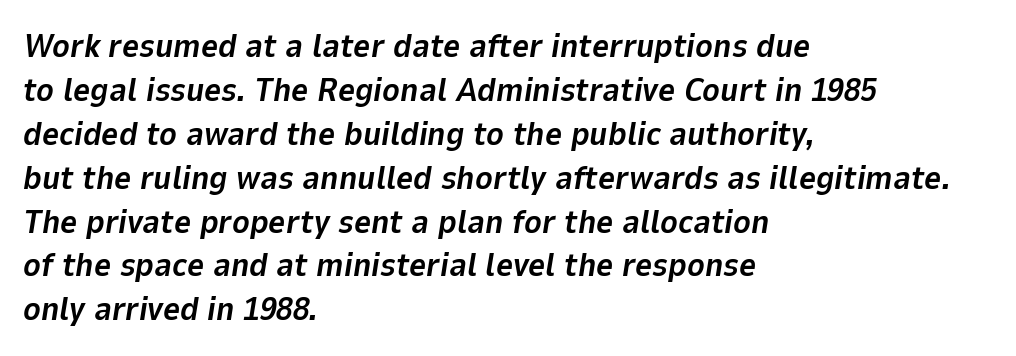
The image shows 33 px bold type, italic (leaning right); set left-aligned, normal line spacing (1.33x), normal letter spacing, not underlined; low stroke contrast and a medium x-height.
